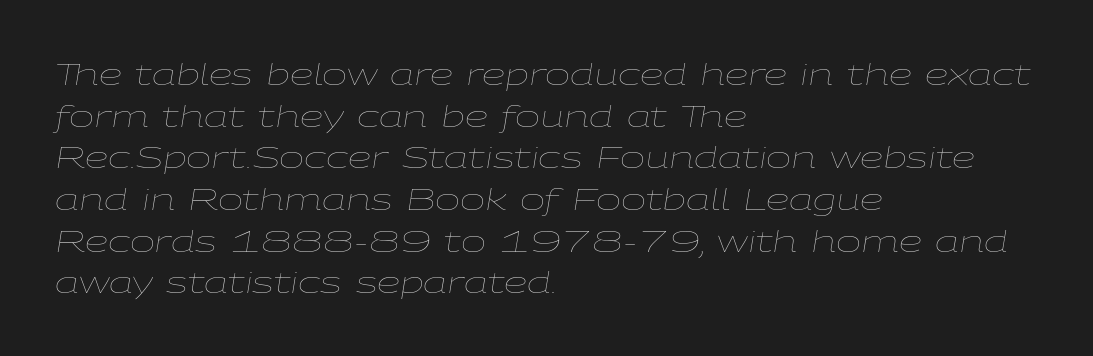
{"italic": "yes", "lean": "right", "slant_degrees": 9, "bold": "no", "weight": "thin", "width": "wide", "stroke_contrast": "low", "x_height": "medium", "monospaced": "no", "underline": "no", "align": "left", "line_spacing": "normal", "line_spacing_ratio": 1.39, "letter_spacing": "normal", "letter_spacing_em": 0.0, "glyph_px": 30}
